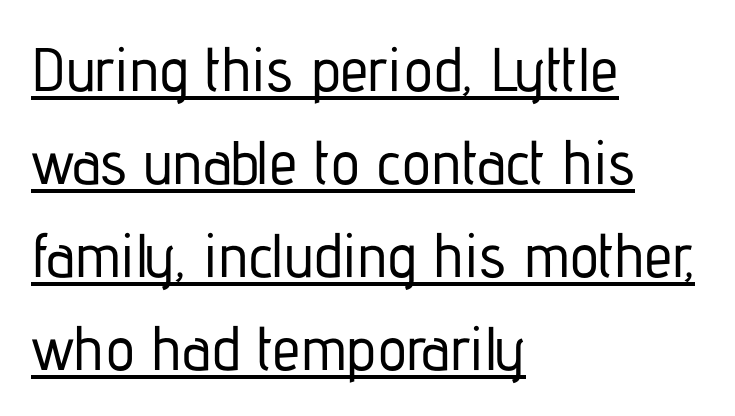
{"serif": "no", "italic": "no", "width": "condensed", "stroke_contrast": "low", "x_height": "medium", "monospaced": "no", "underline": "yes", "align": "left", "line_spacing": "normal", "line_spacing_ratio": 1.5, "letter_spacing": "normal", "letter_spacing_em": 0.0, "glyph_px": 62}
